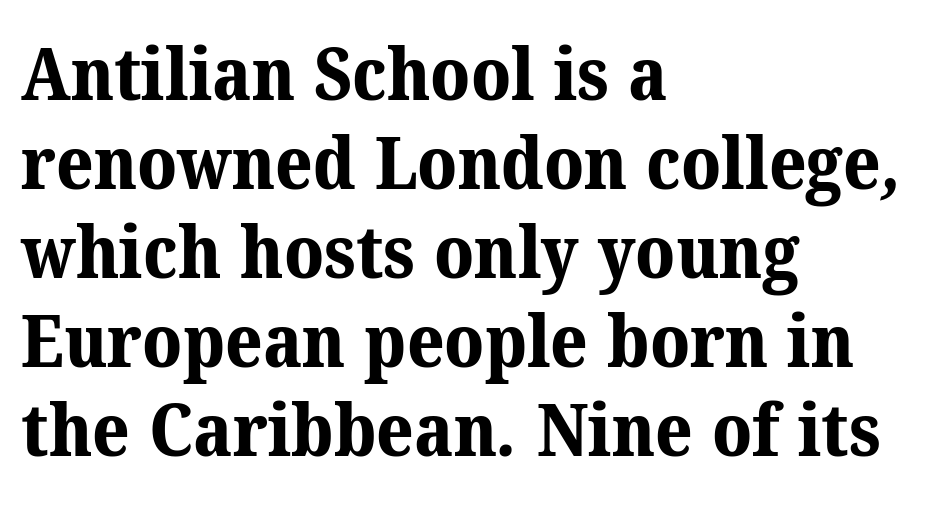
The passage is arranged the way most books set body copy — flush left. The face used here is proportionally spaced, like ordinary book or web type. Observe the ordinary spacing: letters are neighbours, not strangers. Summary of weight: heavy, a full bold. The foot of each line stays bare and open.
